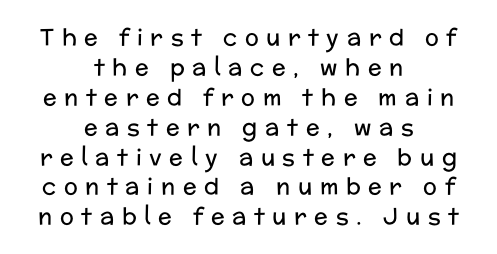
{"italic": "no", "bold": "no", "underline": "no", "align": "center", "line_spacing": "normal", "line_spacing_ratio": 1.3, "letter_spacing": "wide", "letter_spacing_em": 0.33, "glyph_px": 23}
